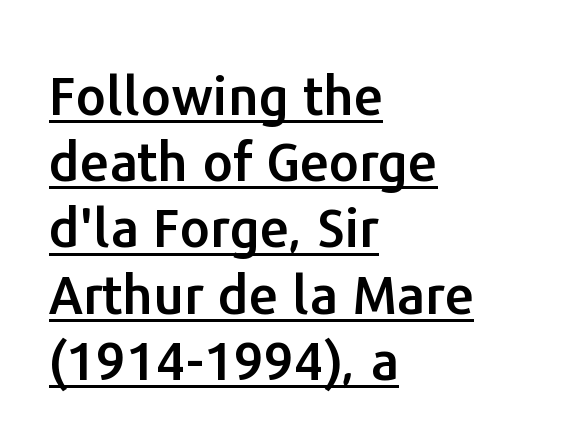
What's the leading like? Ordinary, nothing unusual. Caption: standard tracking, unaltered. A typesetter would label this face a sans. The passage is arranged the way most books set body copy — flush left.
